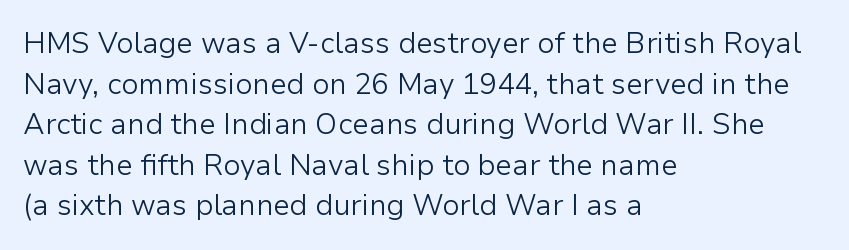
Q: Is the text bold? A: No.
Q: Is the text italic (slanted)? A: No, it is upright.
Q: Is the typeface a serif or a sans-serif typeface? A: Sans-serif.
Q: Is the text underlined? A: No.
Q: How is the paragraph aligned? A: Left-aligned.
Q: Is the spacing between letters normal or unusually wide? A: Normal.
Q: Is the spacing between lines tight, normal or loose? A: Normal.
Q: Width (condensed, normal, or wide)? A: Normal.
Q: Stroke contrast? A: Low.
Q: x-height? A: Medium.
Q: Monospaced? A: No.
